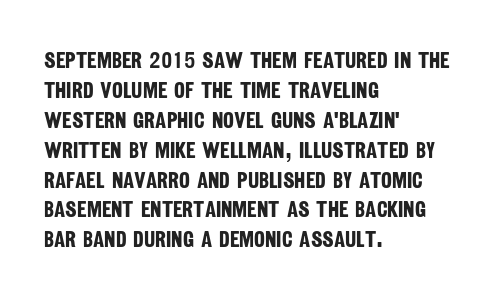
The string is rendered with underlining switched off. The vertical gap from one line to the next is medium. Where is the straight margin? On the left. Short note: letters normally spaced. These lines carry a lot of weight — the face is fully bold.
